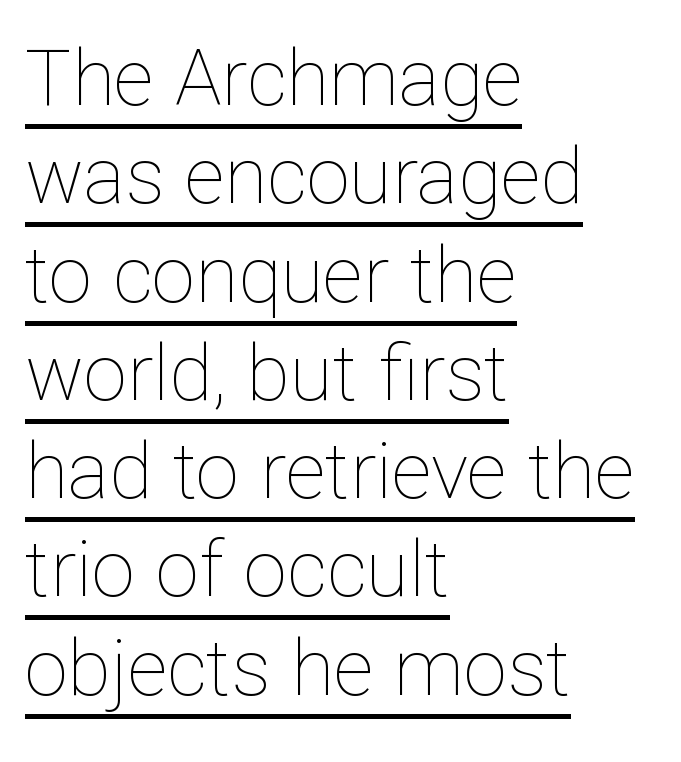
Q: Is the text bold? A: No.
Q: Is the text italic (slanted)? A: No, it is upright.
Q: Is the text underlined? A: Yes.
Q: How is the paragraph aligned? A: Left-aligned.
Q: Is the spacing between letters normal or unusually wide? A: Normal.
Q: Is the spacing between lines tight, normal or loose? A: Normal.
Q: Width (condensed, normal, or wide)? A: Normal.
Q: Stroke contrast? A: Low.
Q: x-height? A: Medium.
Q: Monospaced? A: No.
